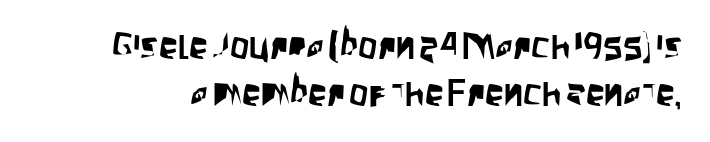
Q: Is the text italic (slanted)? A: No, it is upright.
Q: Is the typeface a serif or a sans-serif typeface? A: Sans-serif.
Q: Is the text underlined? A: No.
Q: Is the spacing between letters normal or unusually wide? A: Normal.
Q: Width (condensed, normal, or wide)? A: Condensed.
Q: Stroke contrast? A: Low.
Q: x-height? A: Large.
Q: Monospaced? A: No.
